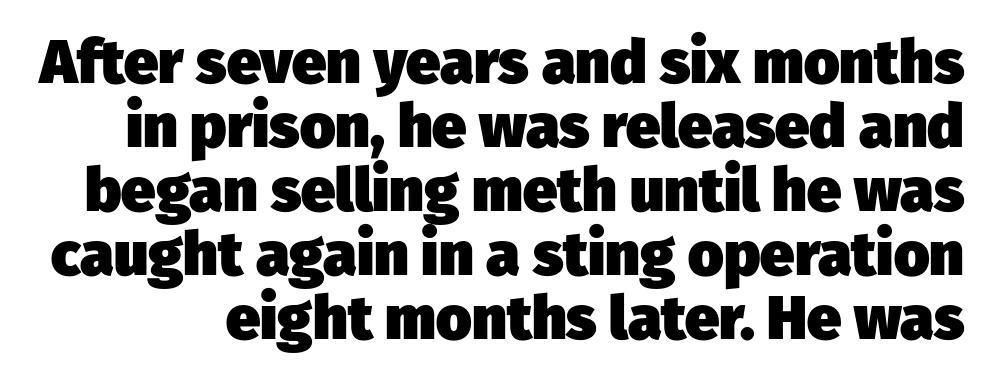
{"serif": "no", "bold": "yes", "weight": "heavy", "width": "normal", "stroke_contrast": "low", "x_height": "medium", "monospaced": "no", "underline": "no", "line_spacing": "tight", "line_spacing_ratio": 1.05, "letter_spacing": "normal", "letter_spacing_em": 0.0, "glyph_px": 61}
